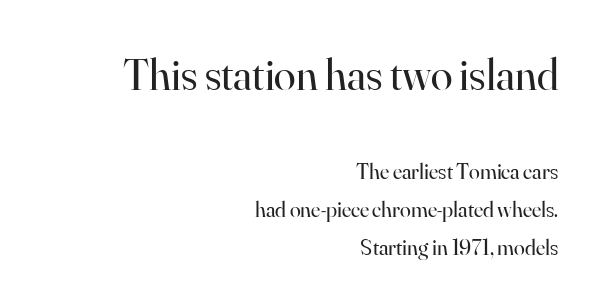
{"serif": "yes", "italic": "no", "bold": "no", "weight": "regular", "width": "normal", "stroke_contrast": "high", "x_height": "small", "monospaced": "no", "underline": "no", "align": "right", "line_spacing_ratio": 1.73, "letter_spacing": "normal", "letter_spacing_em": 0.0, "larger_block": "first", "size_ratio": 2.0, "glyph_px": 44}
